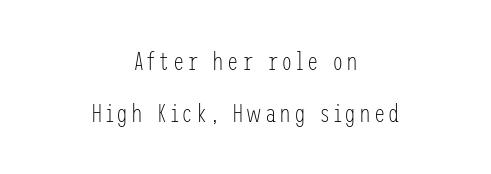
The image shows 26 px text type, upright; set centered, loose line spacing (2.0x), not underlined.
